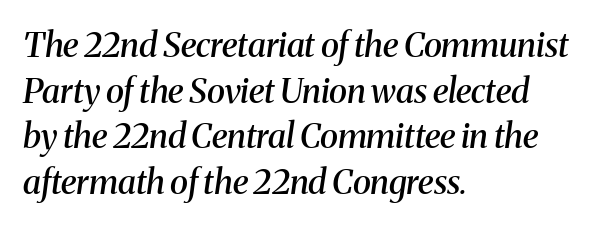
Q: Is the text bold? A: Semi-bold.
Q: Is the text italic (slanted)? A: Yes, it leans right by about 8 degrees.
Q: Is the typeface a serif or a sans-serif typeface? A: Serif.
Q: Is the text underlined? A: No.
Q: How is the paragraph aligned? A: Left-aligned.
Q: Is the spacing between letters normal or unusually wide? A: Normal.
Q: Is the spacing between lines tight, normal or loose? A: Normal.
Q: Width (condensed, normal, or wide)? A: Normal.
Q: Stroke contrast? A: Medium.
Q: x-height? A: Medium.
Q: Monospaced? A: No.
